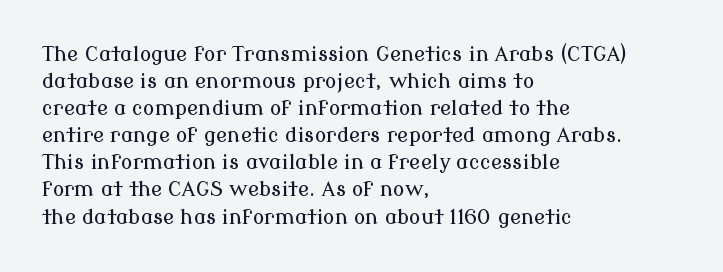
{"italic": "no", "underline": "no", "align": "left", "line_spacing": "normal", "line_spacing_ratio": 1.29, "letter_spacing": "normal", "letter_spacing_em": 0.0, "glyph_px": 21}
